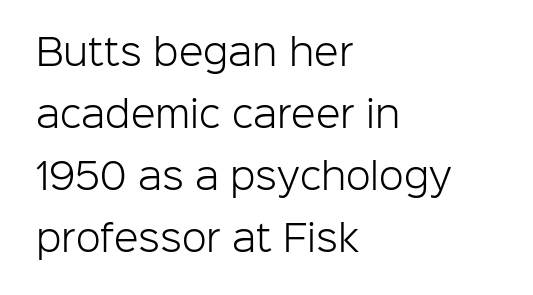
The specimen reads as upright at a glance. Leftover space on each line is placed entirely after the last word. You can tell from the bare stems that sans-serif type was used. Spacing verdict: proportional, widths tailored to each character. No word sits above an underline.
